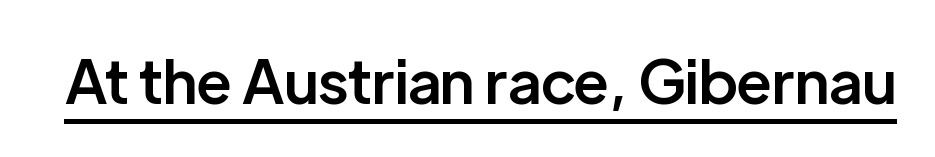
The face used here is rendered with its standard letterfit. The specimen includes a rule beneath the text block's lines. Notice how the stems are strictly vertical — no italics here. Unlike a traditional serif, this face leaves its strokes unadorned. Varying glyph widths throughout — classic text-font behaviour. Notice the strokes are somewhat thickened but not fully heavy: this is a semibold.
